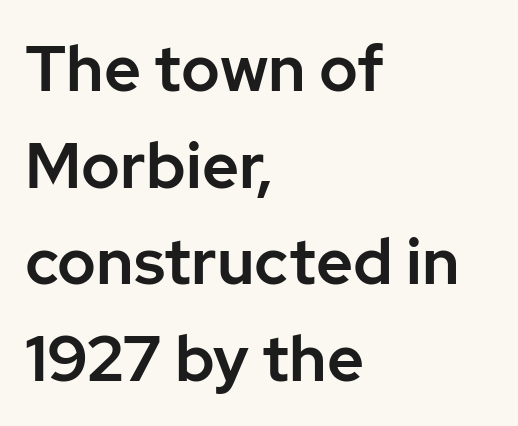
The image shows 64 px sans-serif type, upright; set left-aligned, normal line spacing (1.51x), normal letter spacing, not underlined; low stroke contrast and a medium x-height.
